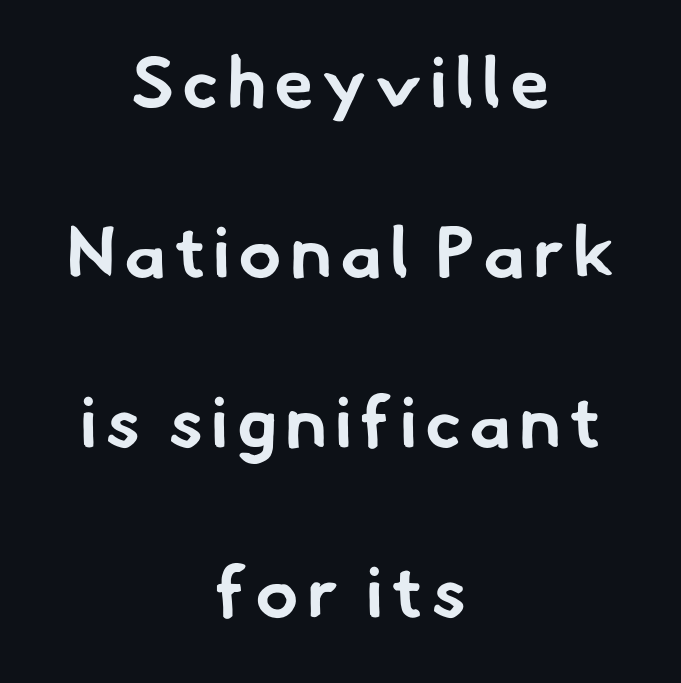
Q: Is the text bold? A: Yes.
Q: Is the typeface a serif or a sans-serif typeface? A: Sans-serif.
Q: Is the text underlined? A: No.
Q: How is the paragraph aligned? A: Centered.
Q: Is the spacing between lines tight, normal or loose? A: Loose.
Q: Width (condensed, normal, or wide)? A: Normal.
Q: Stroke contrast? A: Low.
Q: x-height? A: Small.
Q: Monospaced? A: No.
